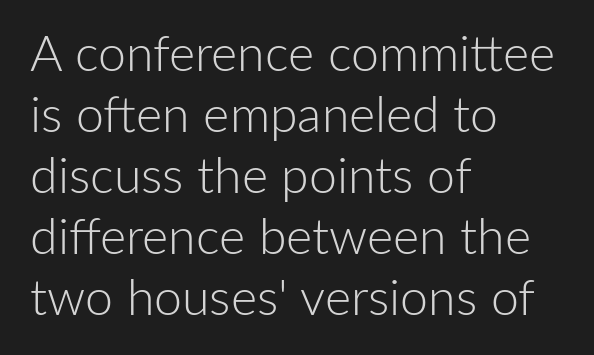
{"serif": "no", "italic": "no", "bold": "no", "weight": "light", "width": "normal", "stroke_contrast": "low", "x_height": "medium", "monospaced": "no", "underline": "no", "align": "left", "line_spacing_ratio": 1.22, "letter_spacing": "normal", "letter_spacing_em": 0.0, "glyph_px": 50}
